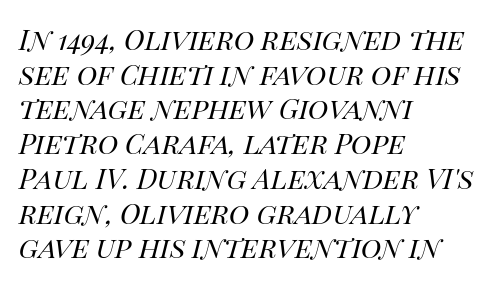
The paragraph shown leans on its left margin. The text carries the slant typical of an italic or oblique font. Clear beneath every line of the passage. This rendering leaves character spacing at its baseline value. Weight: not bold — regular or lighter.
